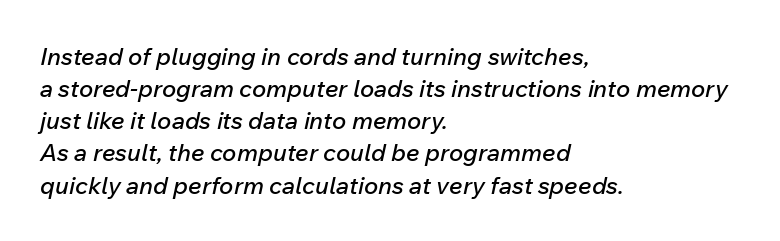
The image shows 24 px text type, italic (leaning right); set left-aligned, normal line spacing (1.34x), normal letter spacing, not underlined.
